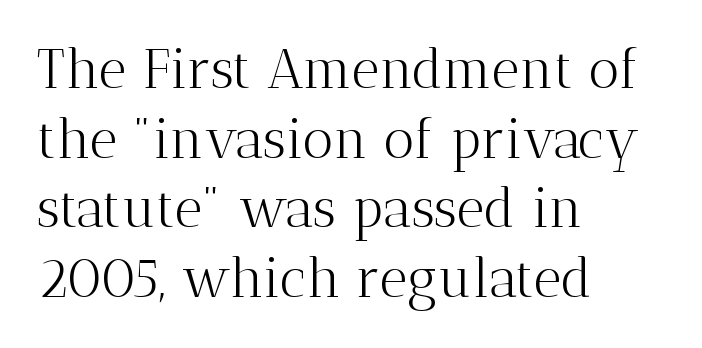
Q: Is the text bold? A: No.
Q: Is the text italic (slanted)? A: No, it is upright.
Q: Is the typeface a serif or a sans-serif typeface? A: Serif.
Q: Is the text underlined? A: No.
Q: How is the paragraph aligned? A: Left-aligned.
Q: Is the spacing between letters normal or unusually wide? A: Normal.
Q: Is the spacing between lines tight, normal or loose? A: Normal.
Q: Width (condensed, normal, or wide)? A: Normal.
Q: Stroke contrast? A: Medium.
Q: x-height? A: Medium.
Q: Monospaced? A: No.
